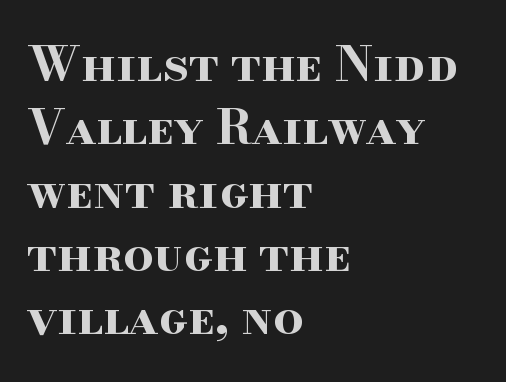
Heavy-handed strokes throughout: this text is bold. What's the leading like? Ordinary, nothing unusual. Quick note: underline off. The letters advance in unequal steps, a hallmark of proportional type.
